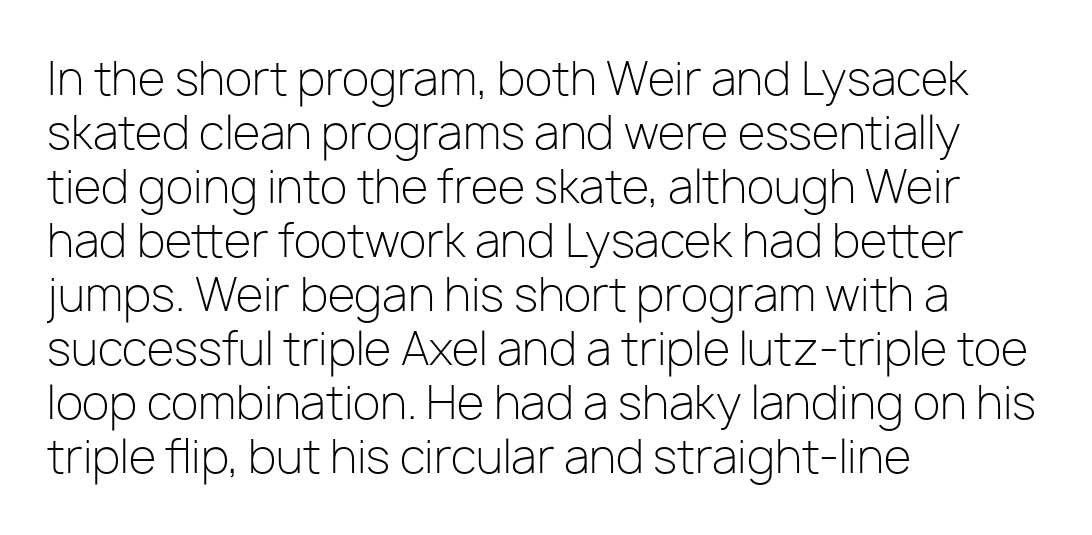
{"serif": "no", "italic": "no", "bold": "no", "weight": "light", "width": "normal", "stroke_contrast": "low", "x_height": "medium", "monospaced": "no", "underline": "no", "align": "left", "line_spacing_ratio": 1.2, "letter_spacing": "normal", "letter_spacing_em": 0.0, "glyph_px": 45}
